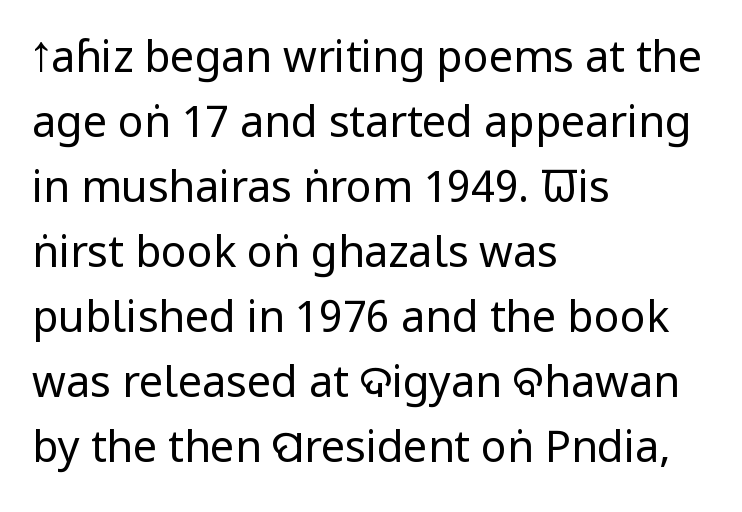
Default kerning and tracking; the words read as compact shapes. The font sits on the lighter half of the weight spectrum, regular included. The rendering uses natural spacing where letterforms have individual widths. The passage shown stacks its lines at a standard gap.
